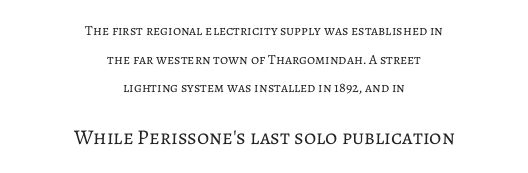
{"italic": "no", "bold": "no", "underline": "no", "align": "center", "line_spacing": "loose", "line_spacing_ratio": 2.04, "letter_spacing": "normal", "letter_spacing_em": 0.0, "larger_block": "second", "size_ratio": 1.5, "glyph_px": 21}
